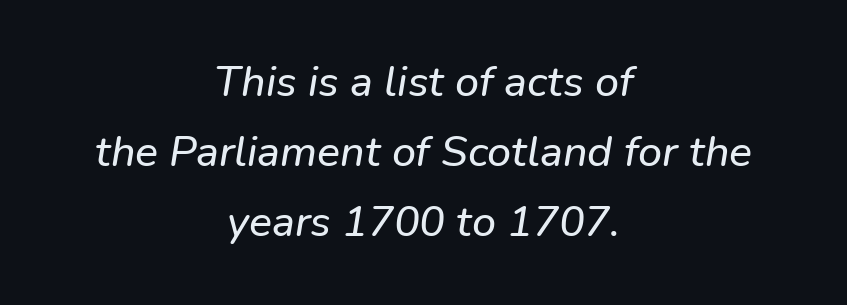
The image shows 43 px sans-serif type; set centered, normal line spacing (1.63x), normal letter spacing, not underlined; low stroke contrast and a medium x-height.
